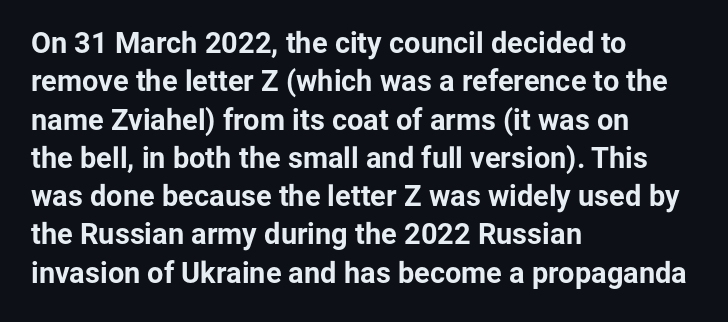
Words appear dense and cohesive because spacing is normal. I'd describe the lettering as bold — thick and assertive. Interline gaps are of average width in this sample. Each letter keeps its own natural width here, so spacing adapts to shape. This sample uses an upright cut, with every glyph sitting square on the baseline. Grotesque or geometric, the face here clearly has no serifs.
